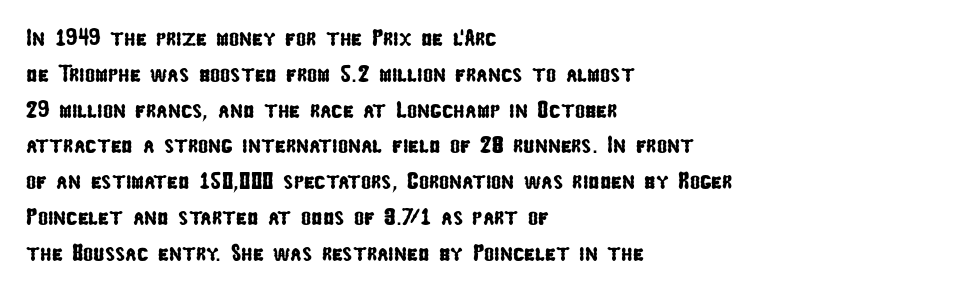
Check the space under the baseline: it is left empty. Successive baselines arrive at the customary interval. No extra tracking has been applied to these lines. The paragraph has a hard left edge and a soft right edge.
